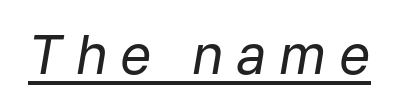
The image shows 54 px regular-weight type, italic (leaning right); set unusually wide letter spacing (+0.23 em), underlined; low stroke contrast and a medium x-height.
